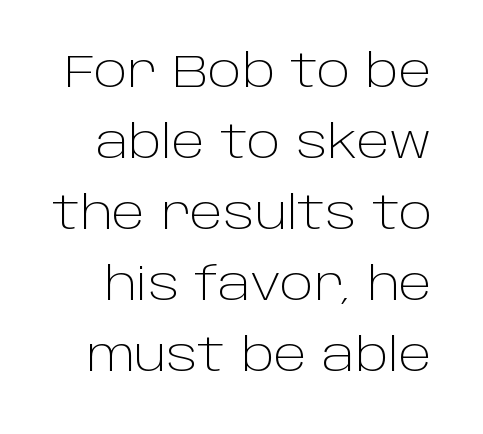
The image shows 45 px light sans-serif type, upright; set normal line spacing (1.58x), normal letter spacing, not underlined; low stroke contrast and a large x-height.
